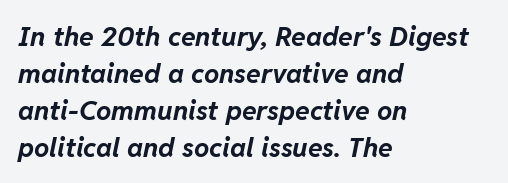
Q: Is the text bold? A: Yes.
Q: Is the text italic (slanted)? A: Yes, it leans right by about 11 degrees.
Q: Is the text underlined? A: No.
Q: How is the paragraph aligned? A: Left-aligned.
Q: Is the spacing between letters normal or unusually wide? A: Normal.
Q: Is the spacing between lines tight, normal or loose? A: Normal.
